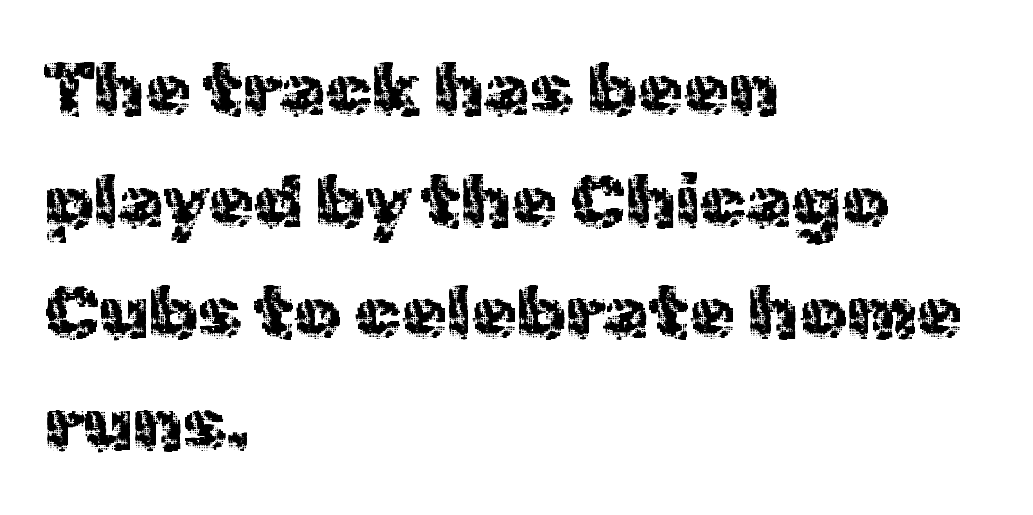
Q: Is the text italic (slanted)? A: No, it is upright.
Q: Is the typeface a serif or a sans-serif typeface? A: Sans-serif.
Q: Is the text underlined? A: No.
Q: How is the paragraph aligned? A: Left-aligned.
Q: Is the spacing between letters normal or unusually wide? A: Normal.
Q: Is the spacing between lines tight, normal or loose? A: Normal.
Q: Width (condensed, normal, or wide)? A: Normal.
Q: x-height? A: Medium.
Q: Monospaced? A: No.
